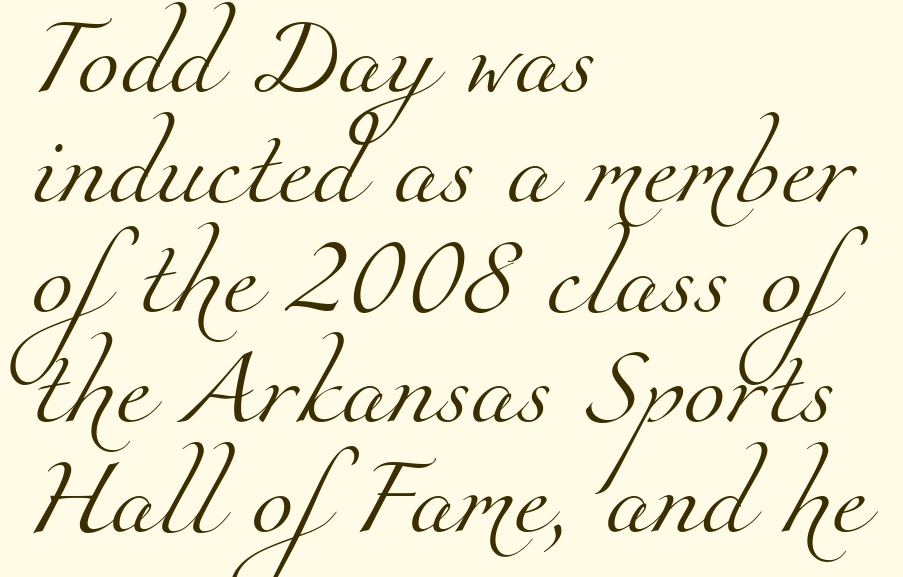
Looks like regular typesetting: each glyph gets only the width it needs. The lines are quadded left. This reads as an unemphasized weight, regular at the heaviest. Notice how descenders clear the ascenders below comfortably — that's standard leading.
